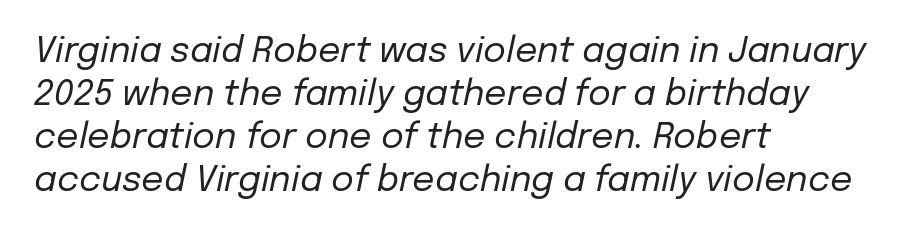
{"italic": "yes", "lean": "right", "slant_degrees": 12, "bold": "no", "weight": "regular", "width": "normal", "stroke_contrast": "low", "x_height": "medium", "monospaced": "no", "underline": "no", "align": "left", "line_spacing_ratio": 1.23, "letter_spacing": "normal", "letter_spacing_em": 0.0, "glyph_px": 35}
